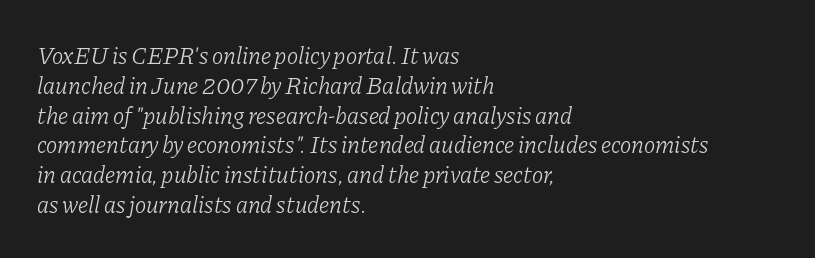
{"italic": "yes", "lean": "right", "slant_degrees": 11, "bold": "no", "underline": "no", "align": "left", "line_spacing_ratio": 1.24, "letter_spacing": "normal", "letter_spacing_em": 0.0, "glyph_px": 24}
